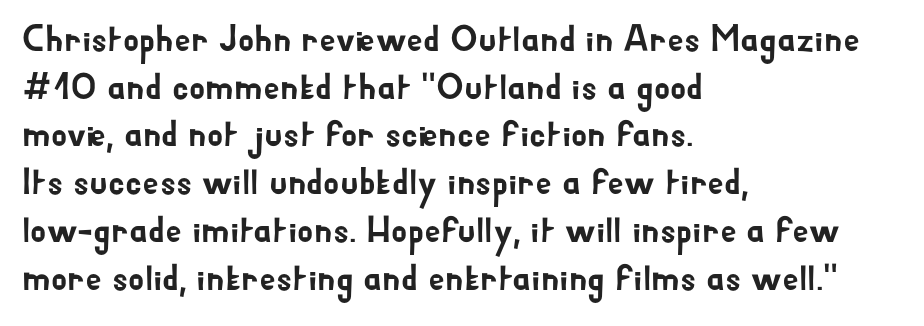
Beneath every word, the page is bare. Stroke terminals: plain, sans-serif. Ordinary non-slanted type is in use. Horizontal alignment here is leftward, the default for most running prose.
